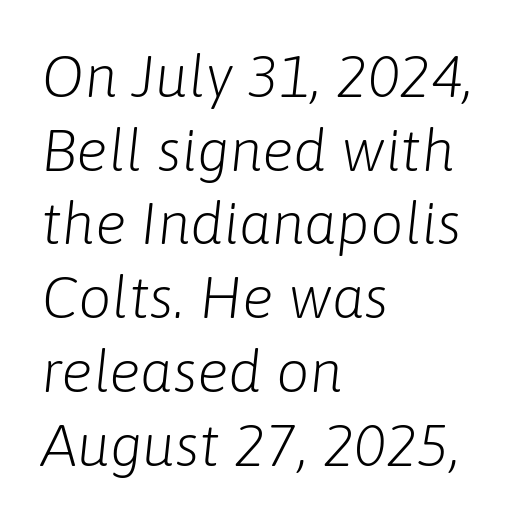
{"italic": "yes", "lean": "right", "slant_degrees": 6, "bold": "no", "weight": "light", "width": "normal", "stroke_contrast": "low", "x_height": "medium", "monospaced": "no", "underline": "no", "align": "left", "line_spacing": "normal", "line_spacing_ratio": 1.25, "letter_spacing": "normal", "letter_spacing_em": 0.0, "glyph_px": 59}
